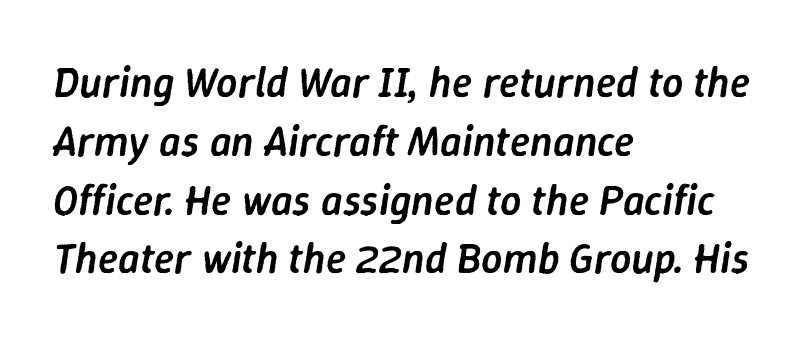
The image shows 42 px semibold type, italic (leaning right); set left-aligned, normal line spacing (1.4x), normal letter spacing, not underlined; low stroke contrast and a medium x-height.
